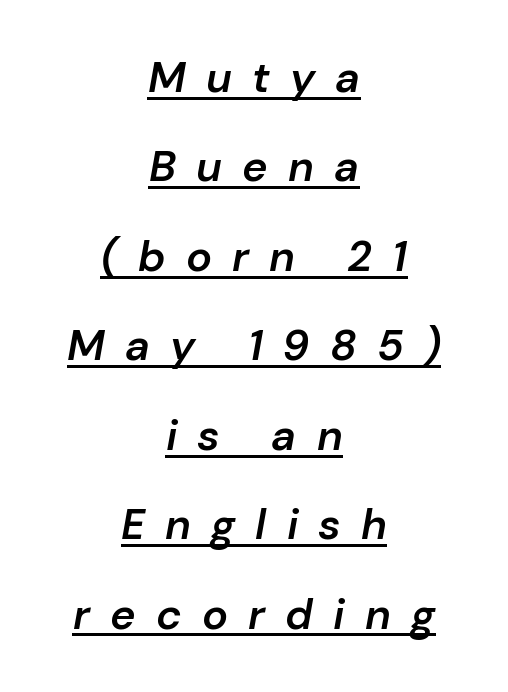
Underlined type. In terms of weight, the rendering is demibold, just under bold. Quick note: interline space is abundant. Visually the block forms a symmetrical silhouette, jagged on both flanks. Notice how the stems are inclined rather than vertical — that's the hallmark of italics.
